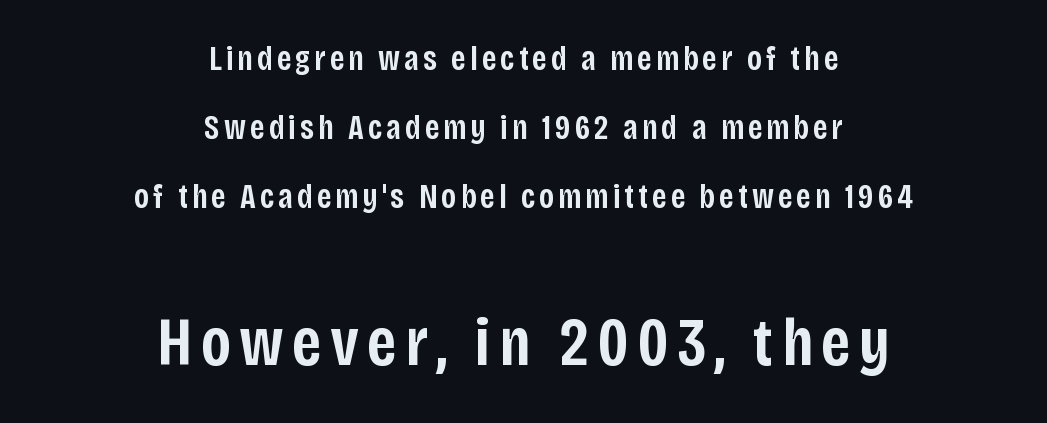
Q: Is the text bold? A: Semi-bold.
Q: Is the text italic (slanted)? A: No, it is upright.
Q: Is the typeface a serif or a sans-serif typeface? A: Sans-serif.
Q: Is the text underlined? A: No.
Q: How is the paragraph aligned? A: Centered.
Q: Is the spacing between lines tight, normal or loose? A: Loose.
Q: Which block of text is set in a larger size, the first (top) or the second (bottom)? A: The second (bottom) one.
Q: Width (condensed, normal, or wide)? A: Condensed.
Q: Stroke contrast? A: Low.
Q: x-height? A: Large.
Q: Monospaced? A: No.
